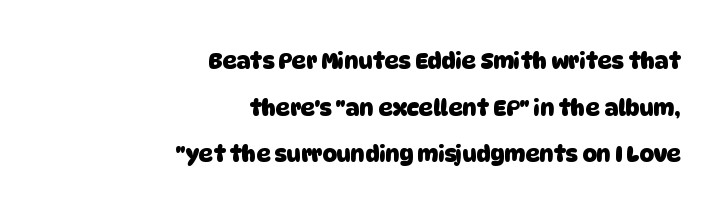
The image shows 22 px bold type; set right-aligned, loose line spacing (2.12x), normal letter spacing, not underlined.
